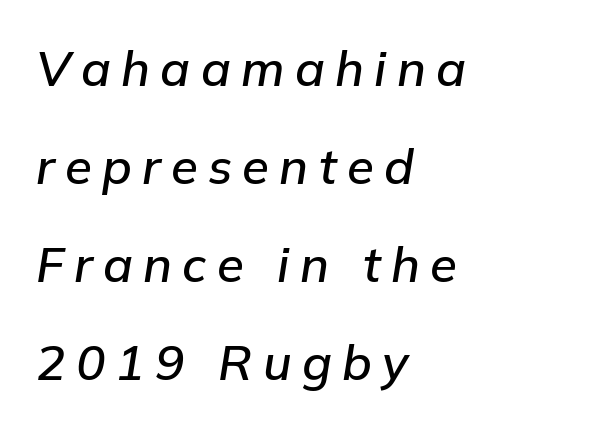
Whoever set this chose breathing room over compactness in the vertical rhythm. The setting favours the left margin, as ordinary paragraphs usually do. Is this a fixed-width face? No — the glyphs have proportional, varying widths. The letterforms stand isolated, each surrounded by extra space. Words float on clear page, feet unadorned. The typography opts for an oblique posture over an upright one.
